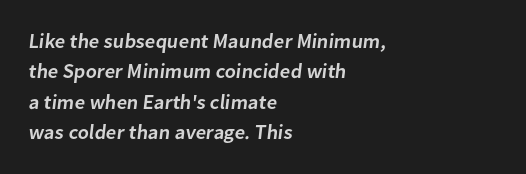
The image shows 20 px text type; set left-aligned, normal line spacing (1.52x), normal letter spacing, not underlined.
